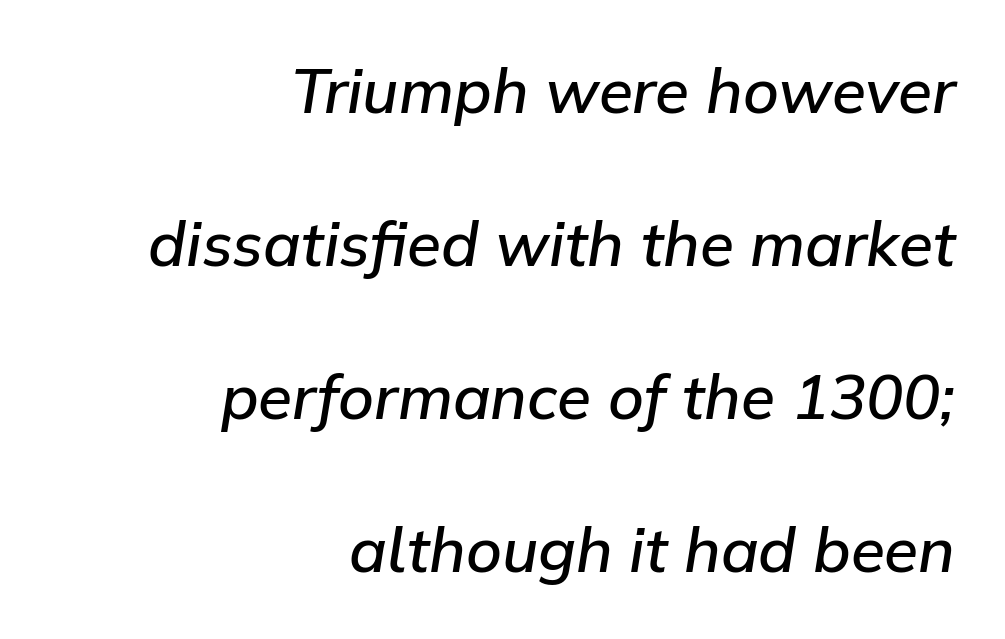
The image shows 62 px semibold type, italic (leaning right); set right-aligned, loose line spacing (2.47x), normal letter spacing, not underlined; low stroke contrast and a medium x-height.
